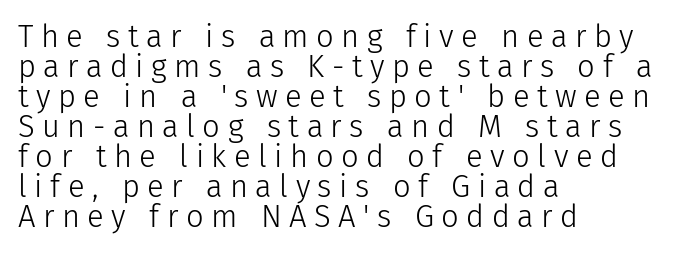
The image shows 31 px light sans-serif type, upright; set left-aligned, tight line spacing (0.97x), unusually wide letter spacing (+0.24 em), not underlined; low stroke contrast and a medium x-height.
